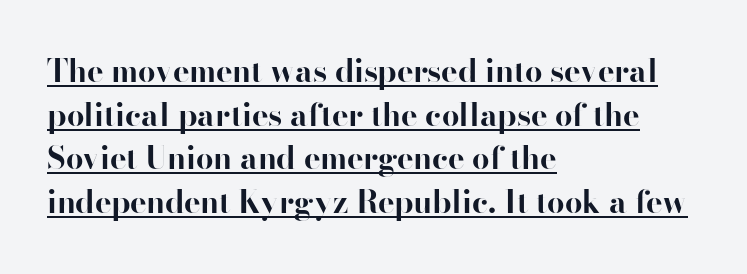
Q: Is the text bold? A: Yes.
Q: Is the text italic (slanted)? A: No, it is upright.
Q: Is the typeface a serif or a sans-serif typeface? A: Sans-serif.
Q: Is the text underlined? A: Yes.
Q: How is the paragraph aligned? A: Left-aligned.
Q: Is the spacing between letters normal or unusually wide? A: Normal.
Q: Is the spacing between lines tight, normal or loose? A: Normal.
Q: Width (condensed, normal, or wide)? A: Normal.
Q: Stroke contrast? A: High.
Q: x-height? A: Small.
Q: Monospaced? A: No.
